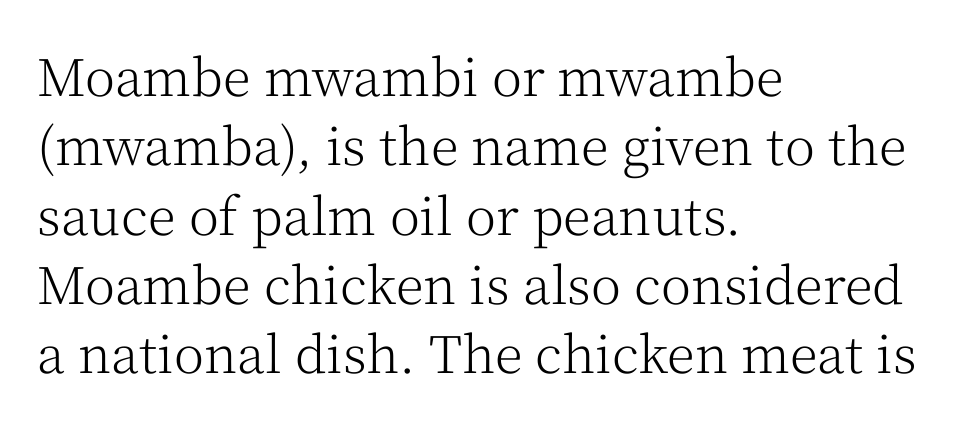
The image shows 51 px light serif type, upright; set left-aligned, normal line spacing (1.36x), normal letter spacing, not underlined; medium stroke contrast and a medium x-height.
